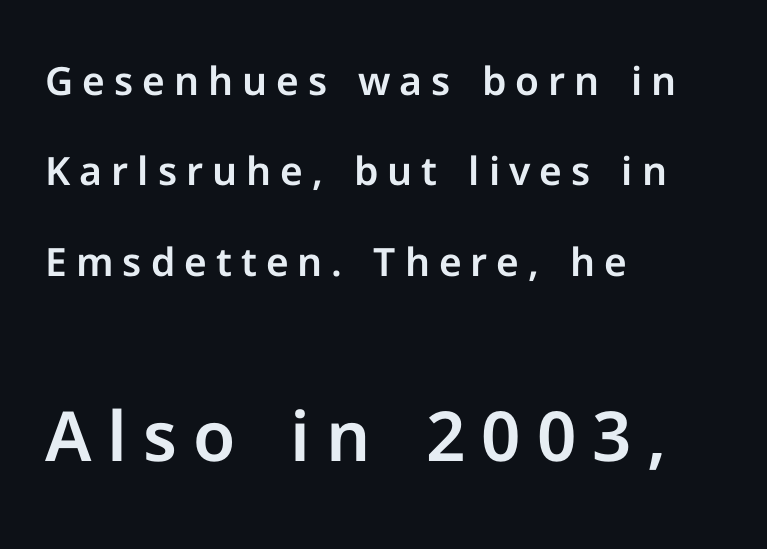
Q: Is the text italic (slanted)? A: No, it is upright.
Q: Is the typeface a serif or a sans-serif typeface? A: Sans-serif.
Q: Is the text underlined? A: No.
Q: How is the paragraph aligned? A: Left-aligned.
Q: Is the spacing between letters normal or unusually wide? A: Unusually wide.
Q: Is the spacing between lines tight, normal or loose? A: Loose.
Q: Which block of text is set in a larger size, the first (top) or the second (bottom)? A: The second (bottom) one.
Q: Width (condensed, normal, or wide)? A: Normal.
Q: Stroke contrast? A: Low.
Q: x-height? A: Medium.
Q: Monospaced? A: No.
